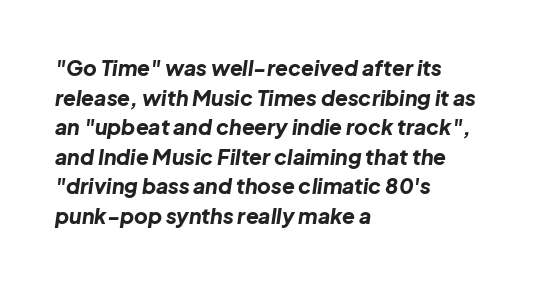
{"italic": "yes", "lean": "right", "slant_degrees": 8, "bold": "yes", "underline": "no", "align": "left", "line_spacing": "normal", "line_spacing_ratio": 1.41, "letter_spacing": "normal", "letter_spacing_em": 0.0, "glyph_px": 21}
